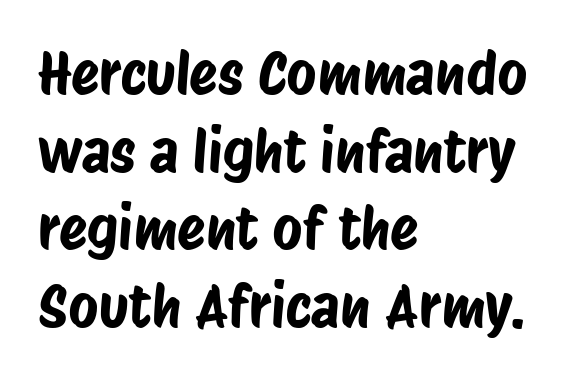
Q: Is the typeface a serif or a sans-serif typeface? A: Sans-serif.
Q: Is the text underlined? A: No.
Q: How is the paragraph aligned? A: Left-aligned.
Q: Is the spacing between letters normal or unusually wide? A: Normal.
Q: Is the spacing between lines tight, normal or loose? A: Normal.
Q: Width (condensed, normal, or wide)? A: Condensed.
Q: Stroke contrast? A: Low.
Q: x-height? A: Large.
Q: Monospaced? A: No.
